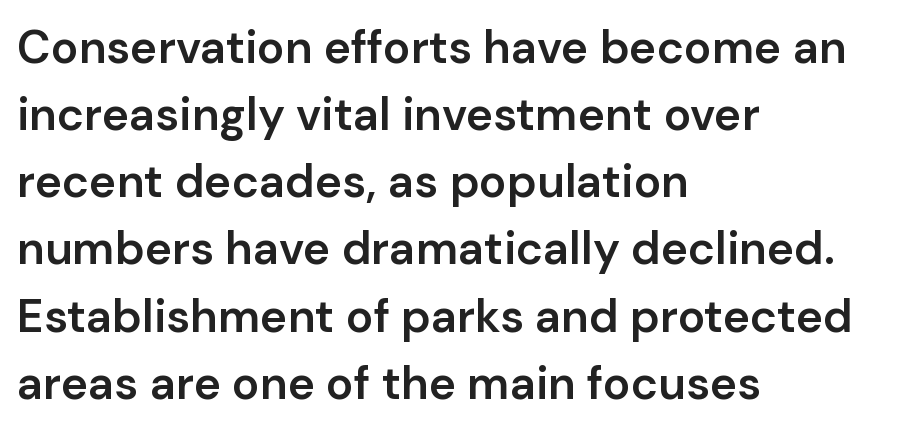
The image shows 46 px semibold sans-serif type, upright; set left-aligned, normal line spacing (1.46x), normal letter spacing, not underlined; low stroke contrast and a medium x-height.
